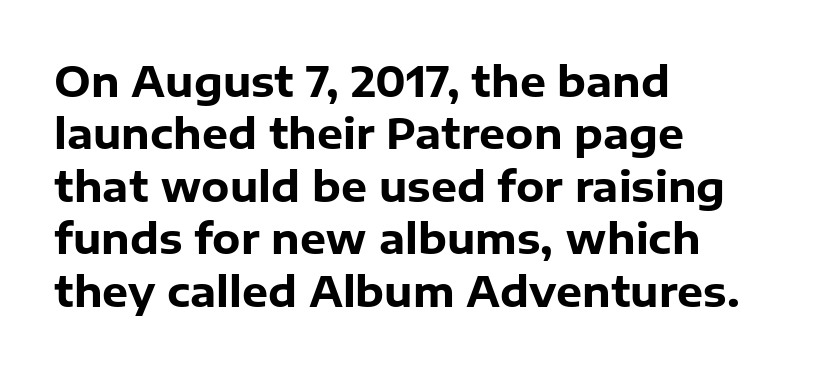
Inter-character spacing is left at the font's built-in metrics. Each letter keeps its own natural width here, so spacing adapts to shape. Heft: maximum for text — a bold. The typography opts for an upright posture over an oblique one. In CSS terms this would be text-align: left. Summary of vertical rhythm: regular, with standard interline spacing.
